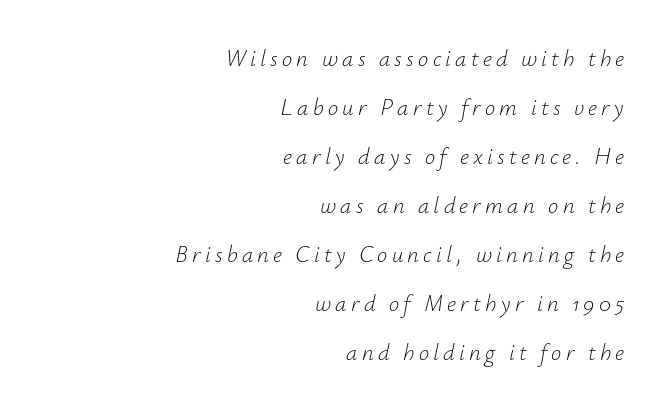
The image shows 23 px text type, italic (leaning right); set right-aligned, loose line spacing (2.13x), not underlined.
